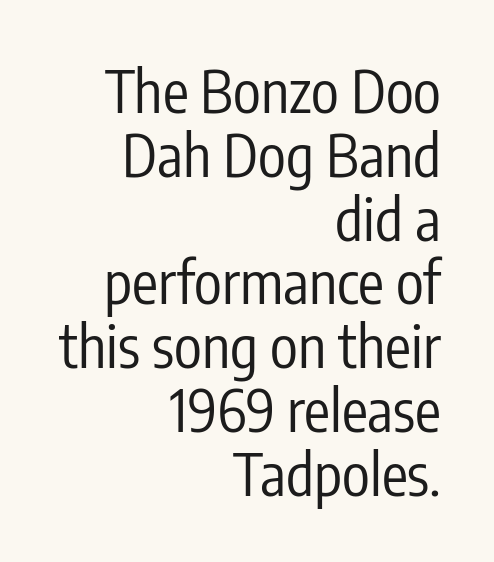
The lines are packed closely together with very little leading. Words appear dense and cohesive because spacing is normal. Spacing verdict: proportional, widths tailored to each character. Tall strokes in this sample are plumb rather than angled.
